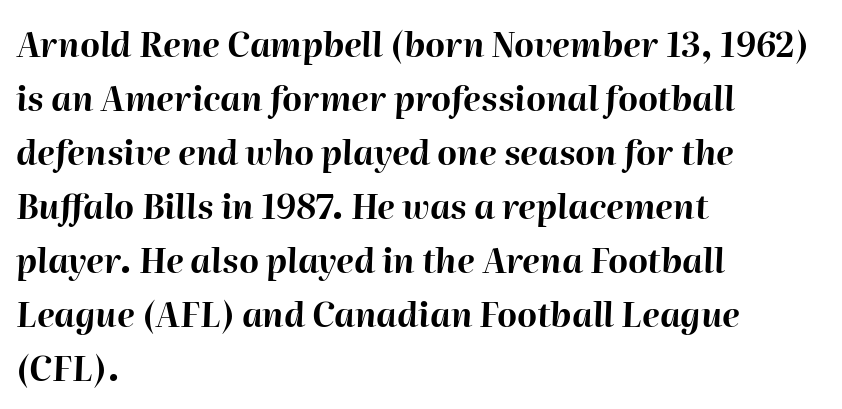
{"italic": "yes", "lean": "right", "slant_degrees": 2, "bold": "yes", "weight": "bold", "width": "normal", "stroke_contrast": "high", "x_height": "medium", "monospaced": "no", "underline": "no", "align": "left", "line_spacing": "normal", "line_spacing_ratio": 1.59, "letter_spacing": "normal", "letter_spacing_em": 0.0, "glyph_px": 34}
